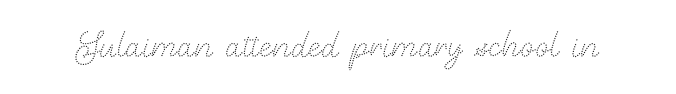
The passage shown is typed in a proportional face where columns would drift. Spacing between characters is what you'd get straight out of the box. Decoration check: the copy has no underline.
